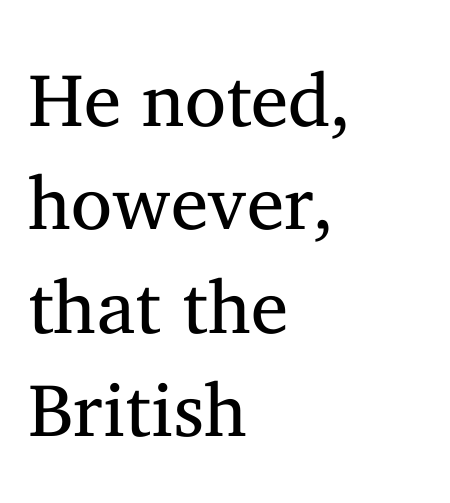
No word sits above an underline. Words appear dense and cohesive because spacing is normal. Line spacing here is normal. Think of a printed novel: that variable character pitch is what you see here. Do the letters lean? They stand straight. No extra ink here — the face is not bold.
